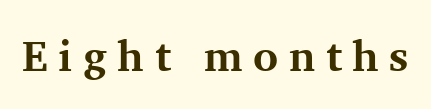
Do the characters align in a grid? No, the font is proportional. The rendering uses a bold face; every stroke is thick and dark. The letters are spread apart with noticeably loose tracking. Lines of text with bare space underneath. Classification — serif. It's the straight-up-and-down kind of type.
